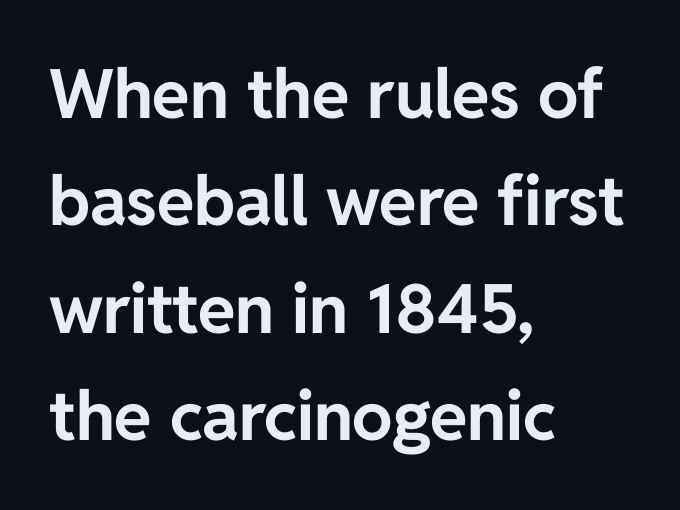
The image shows 68 px bold sans-serif type, upright; set left-aligned, normal line spacing (1.58x), normal letter spacing, not underlined; low stroke contrast and a medium x-height.
